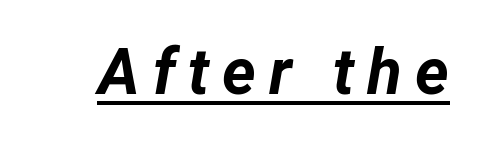
The image shows 64 px bold type, italic (leaning right); set unusually wide letter spacing (+0.2 em), underlined; low stroke contrast and a medium x-height.
